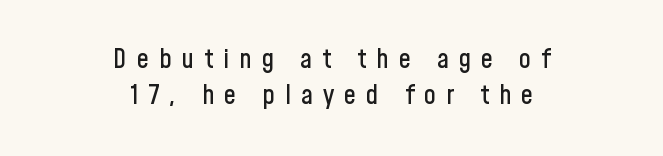
{"italic": "no", "underline": "no", "align": "center", "line_spacing": "normal", "line_spacing_ratio": 1.33, "letter_spacing": "wide", "letter_spacing_em": 0.37, "glyph_px": 27}
